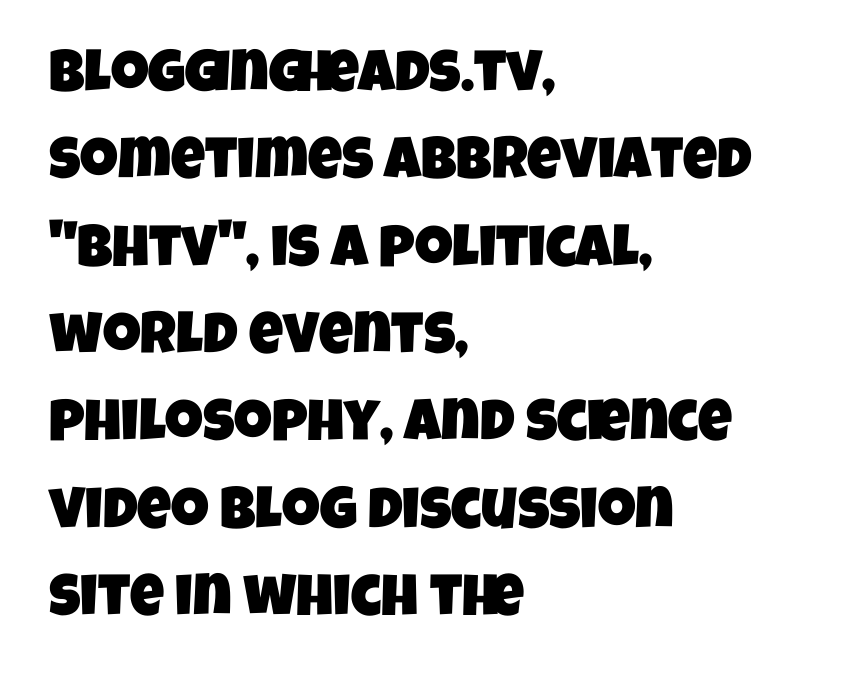
The image shows 59 px condensed sans-serif type; set left-aligned, normal line spacing (1.48x), normal letter spacing, not underlined; low stroke contrast and a large x-height.
